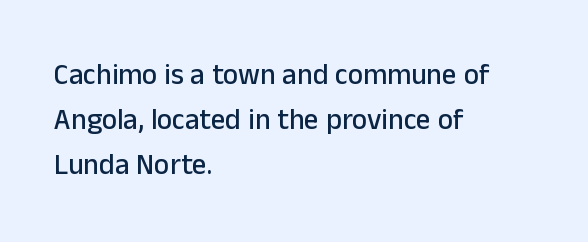
The specimen omits any rule beneath the text block's lines. Is the block centered? No — it sits flush against the left margin. Italic: no, the glyphs are upright roman. Spacing between characters is what you'd get straight out of the box.
